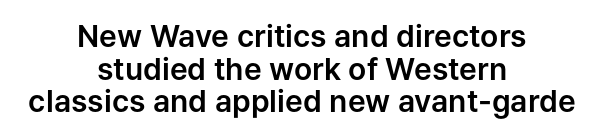
Q: Is the text italic (slanted)? A: No, it is upright.
Q: Is the typeface a serif or a sans-serif typeface? A: Sans-serif.
Q: Is the text underlined? A: No.
Q: How is the paragraph aligned? A: Centered.
Q: Is the spacing between letters normal or unusually wide? A: Normal.
Q: Is the spacing between lines tight, normal or loose? A: Tight.
Q: Width (condensed, normal, or wide)? A: Normal.
Q: Stroke contrast? A: Low.
Q: x-height? A: Medium.
Q: Monospaced? A: No.
